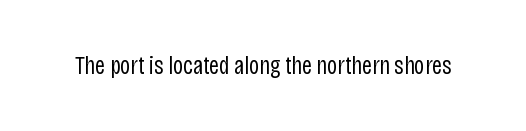
The rendering keeps characters at their native spacing. The font sits on the lighter half of the weight spectrum, regular included. Quick note: underline off. Is there any slant? The stems are plumb.
